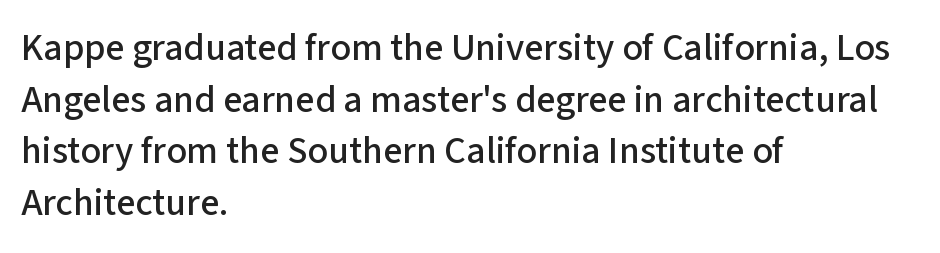
{"serif": "no", "italic": "no", "width": "normal", "stroke_contrast": "low", "x_height": "medium", "monospaced": "no", "underline": "no", "align": "left", "line_spacing": "normal", "line_spacing_ratio": 1.36, "letter_spacing": "normal", "letter_spacing_em": 0.0, "glyph_px": 38}
